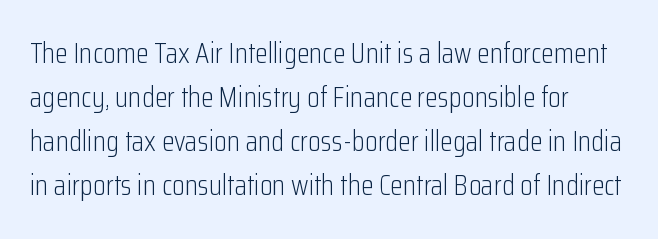
Q: Is the text bold? A: No.
Q: Is the text italic (slanted)? A: No, it is upright.
Q: Is the typeface a serif or a sans-serif typeface? A: Sans-serif.
Q: Is the text underlined? A: No.
Q: Is the spacing between letters normal or unusually wide? A: Normal.
Q: Is the spacing between lines tight, normal or loose? A: Normal.
Q: Width (condensed, normal, or wide)? A: Condensed.
Q: Stroke contrast? A: Low.
Q: x-height? A: Medium.
Q: Monospaced? A: No.
